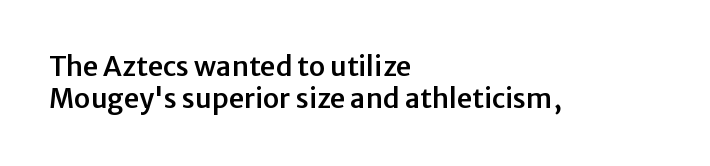
The image shows 27 px text type, upright; set left-aligned, line spacing 1.2x, normal letter spacing, not underlined.
